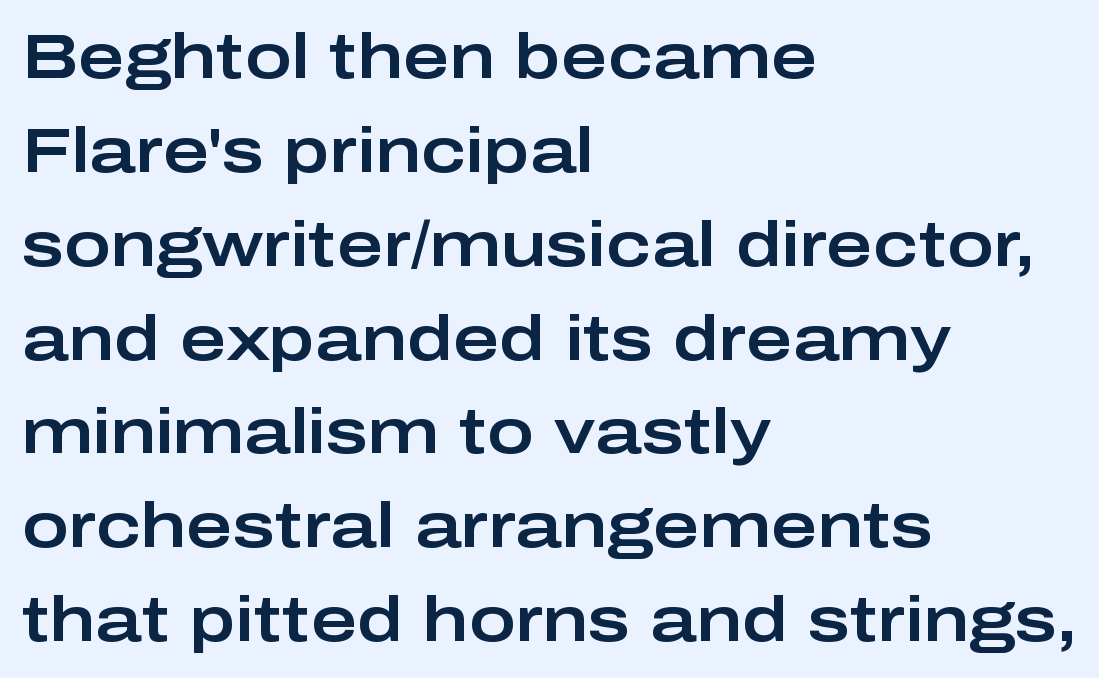
Q: Is the text italic (slanted)? A: No, it is upright.
Q: Is the typeface a serif or a sans-serif typeface? A: Sans-serif.
Q: Is the text underlined? A: No.
Q: How is the paragraph aligned? A: Left-aligned.
Q: Is the spacing between letters normal or unusually wide? A: Normal.
Q: Is the spacing between lines tight, normal or loose? A: Normal.
Q: Width (condensed, normal, or wide)? A: Wide.
Q: Stroke contrast? A: Low.
Q: x-height? A: Medium.
Q: Monospaced? A: No.
